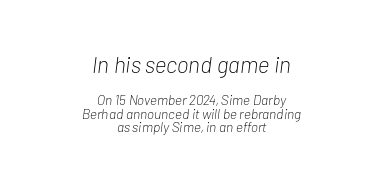
{"italic": "yes", "lean": "right", "slant_degrees": 7, "bold": "no", "underline": "no", "align": "center", "line_spacing": "tight", "line_spacing_ratio": 0.98, "letter_spacing": "normal", "letter_spacing_em": 0.0, "larger_block": "first", "size_ratio": 1.64, "glyph_px": 23}
